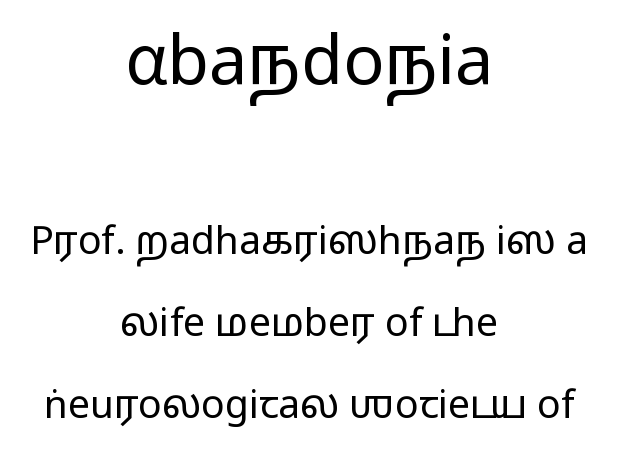
Q: Is the text bold? A: No.
Q: Is the text italic (slanted)? A: No, it is upright.
Q: Is the typeface a serif or a sans-serif typeface? A: Sans-serif.
Q: Is the text underlined? A: No.
Q: How is the paragraph aligned? A: Centered.
Q: Is the spacing between letters normal or unusually wide? A: Normal.
Q: Is the spacing between lines tight, normal or loose? A: Loose.
Q: Which block of text is set in a larger size, the first (top) or the second (bottom)? A: The first (top) one.
Q: Width (condensed, normal, or wide)? A: Wide.
Q: Stroke contrast? A: Low.
Q: x-height? A: Medium.
Q: Monospaced? A: No.
